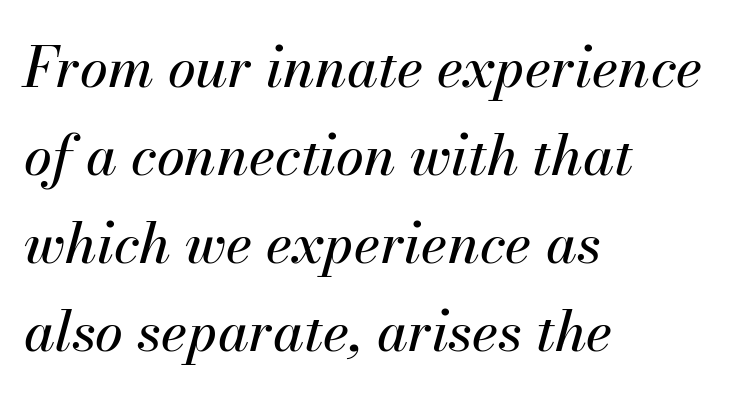
The rows are spaced the way most documents space them. In terms of letterspacing, this is plain default setting. The specimen omits any rule beneath the text block's lines. Do the characters align in a grid? No, the font is proportional.
